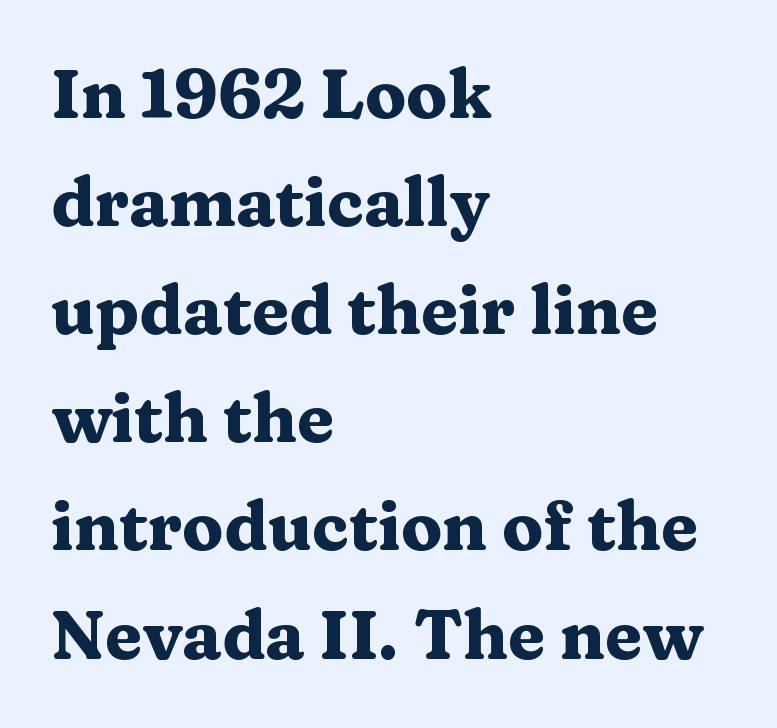
The image shows 68 px heavy, wide serif type, upright; set left-aligned, normal line spacing (1.59x), normal letter spacing, not underlined; medium stroke contrast and a medium x-height.
